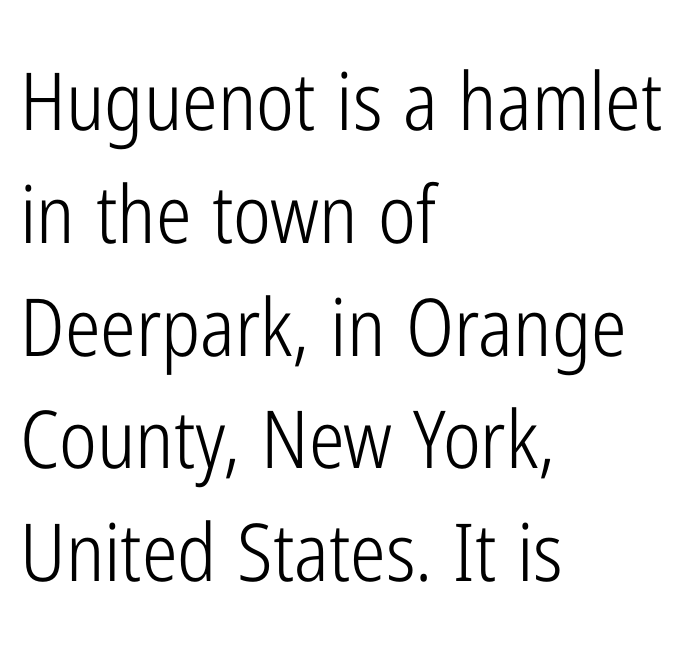
The image shows 80 px light, condensed sans-serif type, upright; set left-aligned, normal line spacing (1.41x), normal letter spacing, not underlined; low stroke contrast and a medium x-height.
